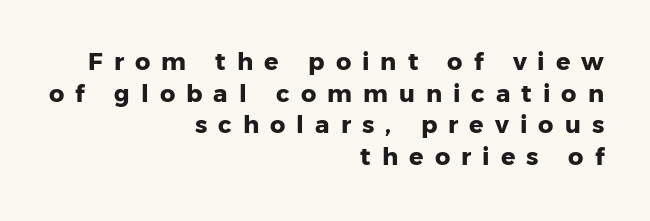
Notice how thick the strokes are: this is what a full bold looks like. The string is rendered with underlining switched off. The typography opts for an upright posture over an oblique one. Layout note: lines flush right.
